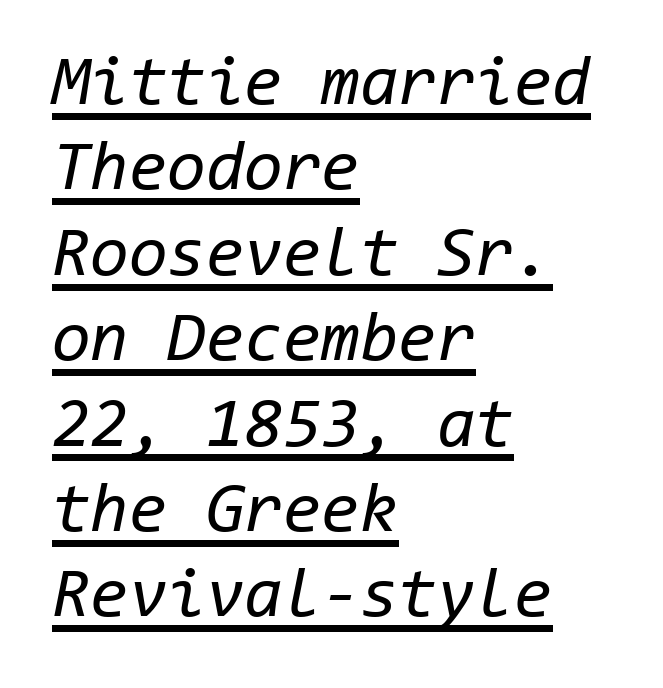
Q: Is the text bold? A: No.
Q: Is the text italic (slanted)? A: Yes, it leans right by about 11 degrees.
Q: Is the text underlined? A: Yes.
Q: How is the paragraph aligned? A: Left-aligned.
Q: Is the spacing between letters normal or unusually wide? A: Normal.
Q: Width (condensed, normal, or wide)? A: Normal.
Q: Stroke contrast? A: Low.
Q: x-height? A: Medium.
Q: Monospaced? A: Yes.
